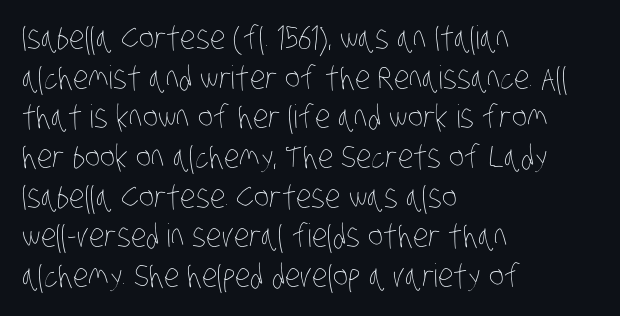
{"bold": "no", "weight": "thin", "width": "condensed", "stroke_contrast": "low", "x_height": "large", "monospaced": "no", "underline": "no", "align": "left", "line_spacing_ratio": 1.24, "letter_spacing": "normal", "letter_spacing_em": 0.0, "glyph_px": 32}
